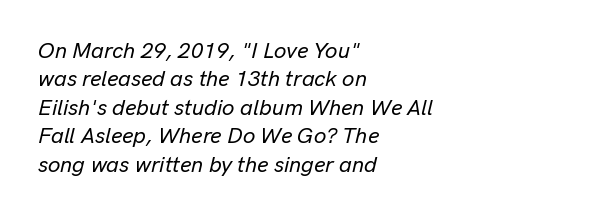
{"italic": "yes", "lean": "right", "slant_degrees": 13, "underline": "no", "align": "left", "line_spacing": "normal", "line_spacing_ratio": 1.29, "letter_spacing": "normal", "letter_spacing_em": 0.0, "glyph_px": 22}
